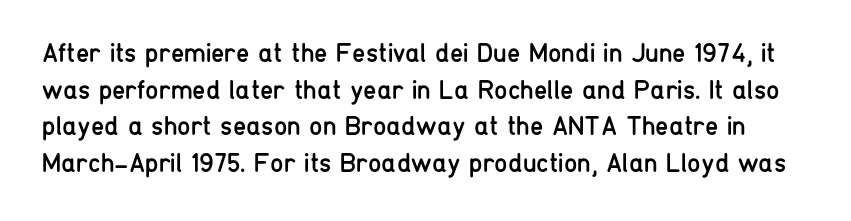
Any mark beneath the type? The region is blank. Each stroke keeps to a modest, everyday thickness or less. Regular leading. The lettering holds an erect, upright posture throughout. This sample uses plain, unmodified letter spacing.
